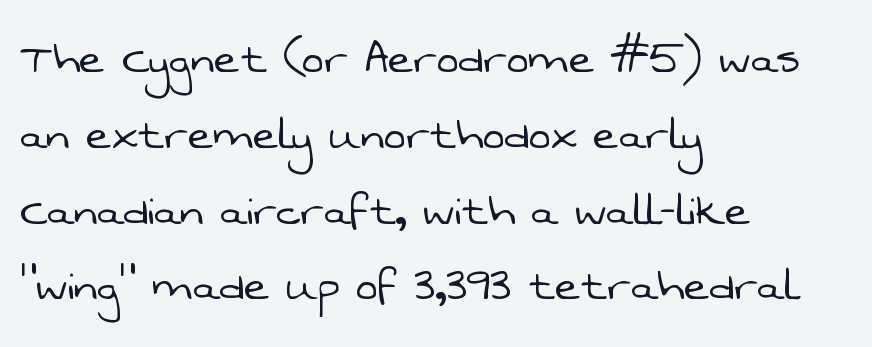
This block has exactly the height ordinary leading produces. Note the varied advance widths — an 'i' is clearly narrower than an 'm'. These lines stack with their left ends in a neat column. Nobody drew a line under any word here. Each letter's strokes conclude bluntly, with no projecting serifs. Think standard paragraph weight, or any step lighter than that.
